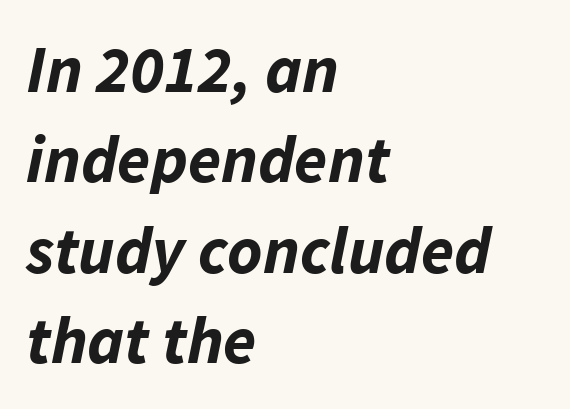
The image shows 67 px bold type, italic (leaning right); set left-aligned, normal line spacing (1.35x), normal letter spacing, not underlined; low stroke contrast and a medium x-height.
